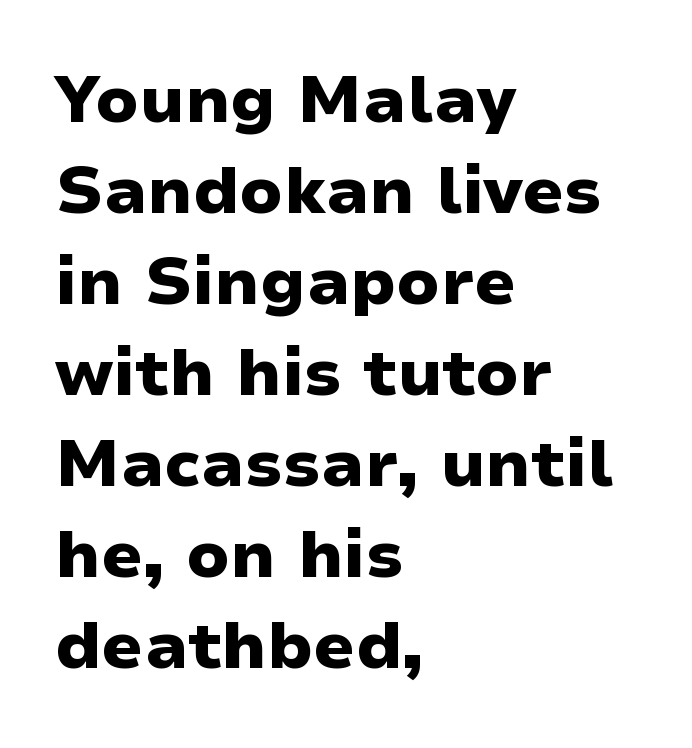
The image shows 66 px heavy, wide sans-serif type, upright; set left-aligned, normal line spacing (1.38x), normal letter spacing, not underlined; low stroke contrast and a medium x-height.
